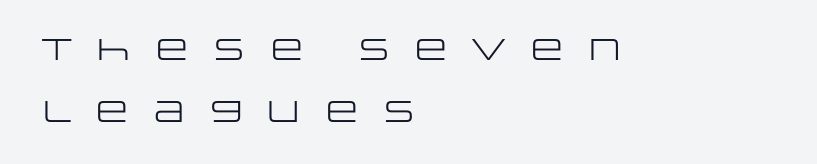
{"serif": "no", "italic": "no", "bold": "no", "weight": "regular", "width": "wide", "stroke_contrast": "low", "x_height": "large", "monospaced": "no", "underline": "no", "align": "left", "line_spacing": "loose", "line_spacing_ratio": 2.06, "letter_spacing": "wide", "letter_spacing_em": 0.42, "glyph_px": 30}
